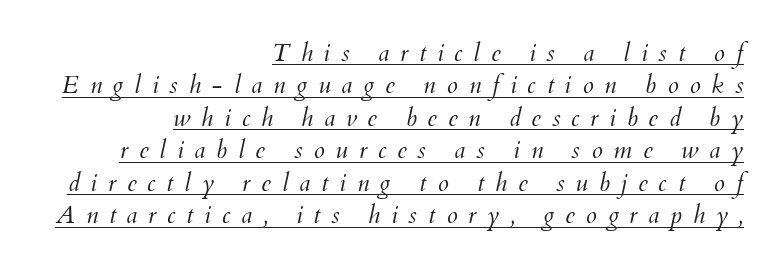
Counters stay open thanks to moderate or lighter strokes. The face used here appears with an underline applied. The tracking reads as deliberately expanded to a designer's eye. Line ends are locked; line starts wander. These lines were composed using italics.
